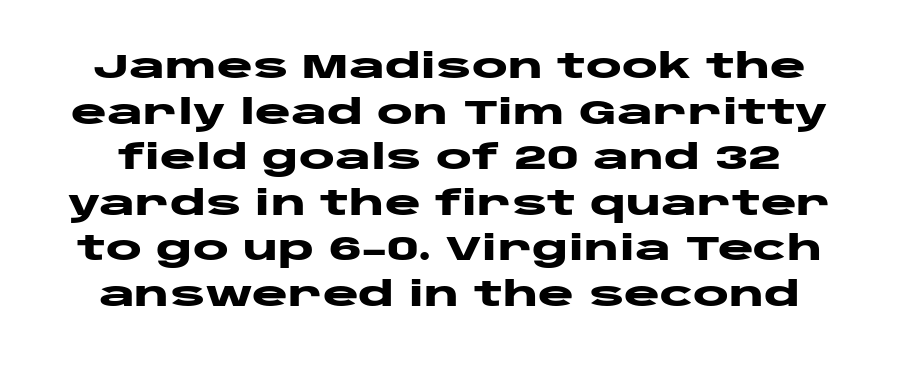
The image shows 34 px heavy, wide sans-serif type, upright; set normal line spacing (1.34x), normal letter spacing, not underlined; low stroke contrast and a large x-height.
